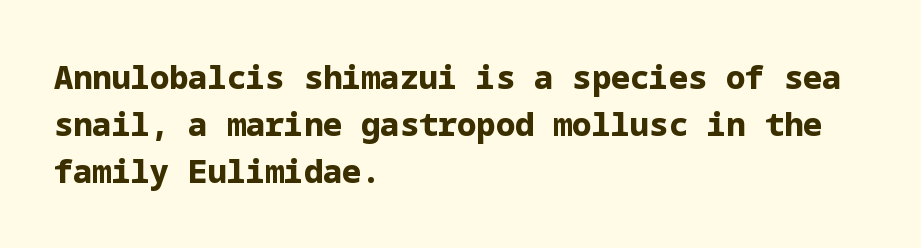
Where is the straight margin? On the left. These lines carry a lot of weight — the face is fully bold. The letterforms sit shoulder to shoulder at normal distance. Horizontal bands of white between lines are of average thickness. The font's upright variant was chosen for this text. Plain, unruled lines of type.
